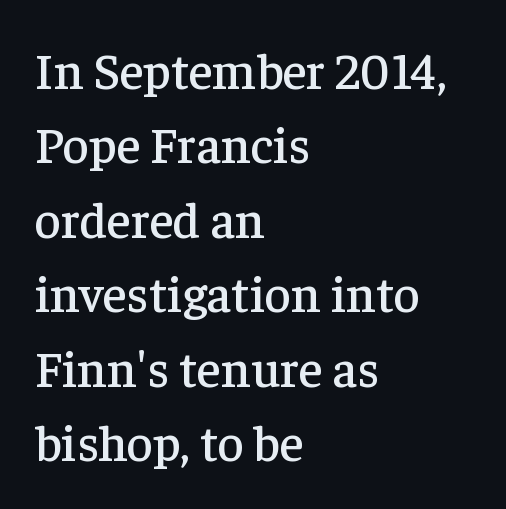
Q: Is the text italic (slanted)? A: No, it is upright.
Q: Is the typeface a serif or a sans-serif typeface? A: Serif.
Q: Is the text underlined? A: No.
Q: How is the paragraph aligned? A: Left-aligned.
Q: Is the spacing between letters normal or unusually wide? A: Normal.
Q: Is the spacing between lines tight, normal or loose? A: Normal.
Q: Width (condensed, normal, or wide)? A: Normal.
Q: Stroke contrast? A: Low.
Q: x-height? A: Medium.
Q: Monospaced? A: No.
